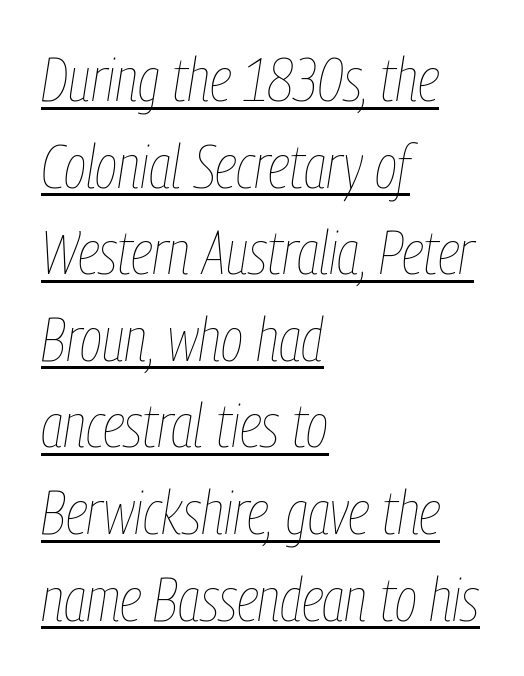
The rendering uses natural spacing where letterforms have individual widths. There is no visible air inserted between adjacent glyphs. These lines were composed using italics. Visually the block forms a straight wall on the left and a jagged coastline on the right.
